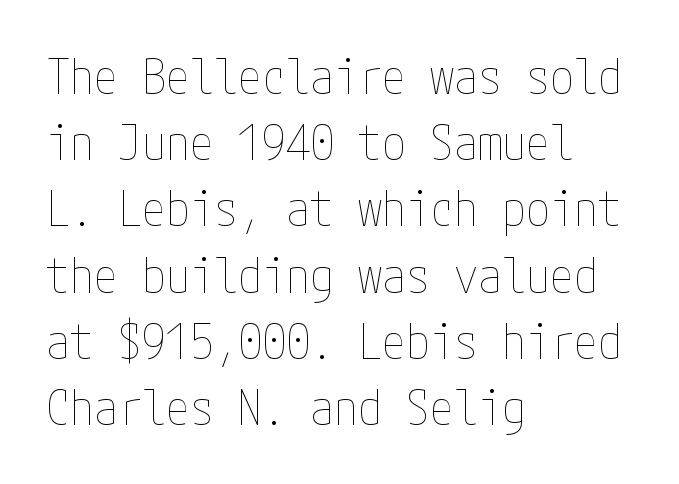
The image shows 48 px thin, condensed type, upright; set left-aligned, normal line spacing (1.38x), normal letter spacing, not underlined; low stroke contrast and a medium x-height.
